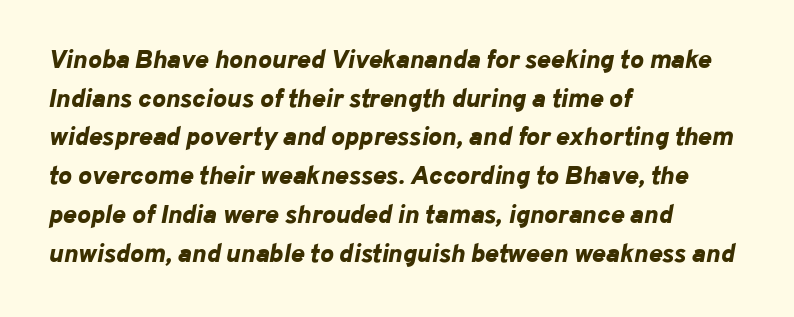
The image shows 26 px bold type, italic (leaning right); set left-aligned, normal line spacing (1.49x), normal letter spacing, not underlined.
